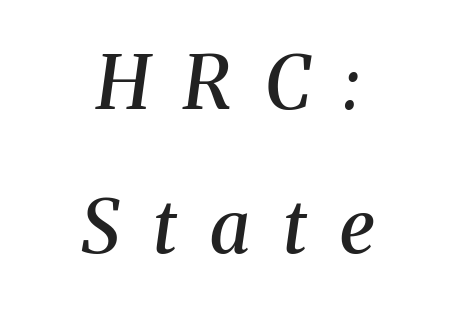
{"serif": "yes", "italic": "yes", "lean": "right", "slant_degrees": 8, "bold": "semi", "weight": "semibold", "width": "normal", "stroke_contrast": "medium", "x_height": "medium", "monospaced": "no", "underline": "no", "align": "center", "line_spacing": "loose", "line_spacing_ratio": 1.95, "letter_spacing": "wide", "letter_spacing_em": 0.45, "glyph_px": 74}
